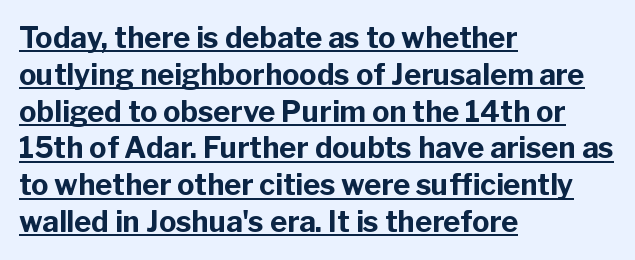
The image shows 29 px bold sans-serif type, upright; set left-aligned, normal line spacing (1.27x), normal letter spacing, underlined; low stroke contrast and a medium x-height.
